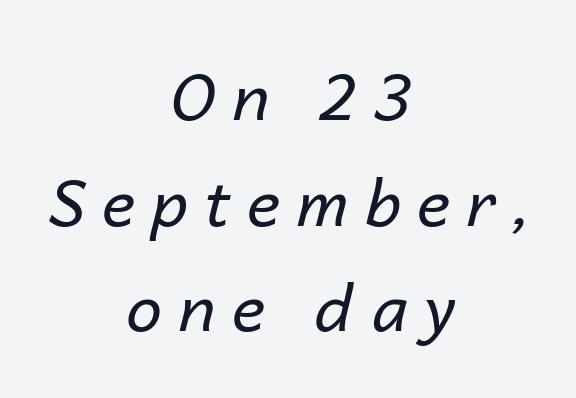
Q: Is the text bold? A: No.
Q: Is the text italic (slanted)? A: Yes, it leans right by about 14 degrees.
Q: Is the text underlined? A: No.
Q: How is the paragraph aligned? A: Centered.
Q: Is the spacing between letters normal or unusually wide? A: Unusually wide.
Q: Is the spacing between lines tight, normal or loose? A: Normal.
Q: Width (condensed, normal, or wide)? A: Normal.
Q: Stroke contrast? A: Low.
Q: x-height? A: Medium.
Q: Monospaced? A: No.
